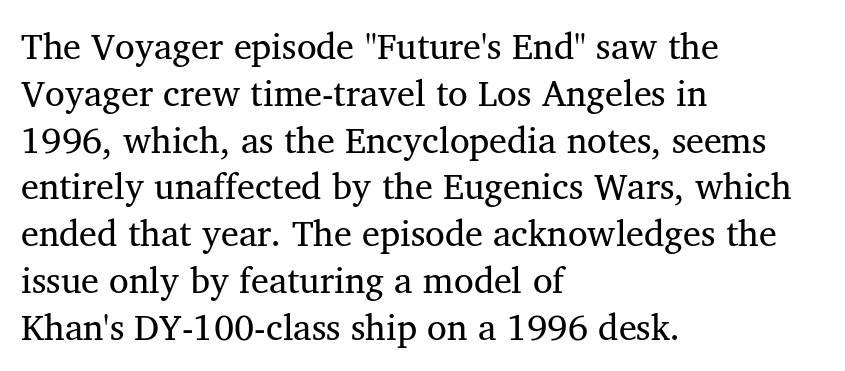
Q: Is the text bold? A: No.
Q: Is the text italic (slanted)? A: No, it is upright.
Q: Is the typeface a serif or a sans-serif typeface? A: Serif.
Q: Is the text underlined? A: No.
Q: How is the paragraph aligned? A: Left-aligned.
Q: Is the spacing between letters normal or unusually wide? A: Normal.
Q: Is the spacing between lines tight, normal or loose? A: Normal.
Q: Width (condensed, normal, or wide)? A: Normal.
Q: Stroke contrast? A: Medium.
Q: x-height? A: Medium.
Q: Monospaced? A: No.
